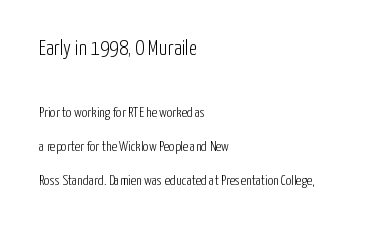
{"italic": "no", "bold": "no", "underline": "no", "align": "left", "line_spacing": "loose", "line_spacing_ratio": 2.41, "letter_spacing": "normal", "letter_spacing_em": 0.0, "larger_block": "first", "size_ratio": 1.5, "glyph_px": 21}
